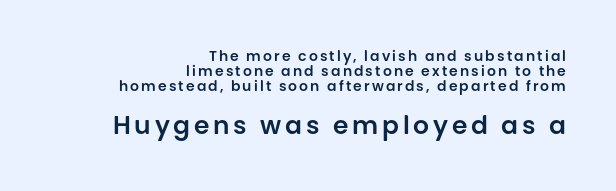
The image shows 25 px text type, upright; set right-aligned, tight line spacing (1.07x), not underlined; the second (bottom) block is 1.79x larger.
